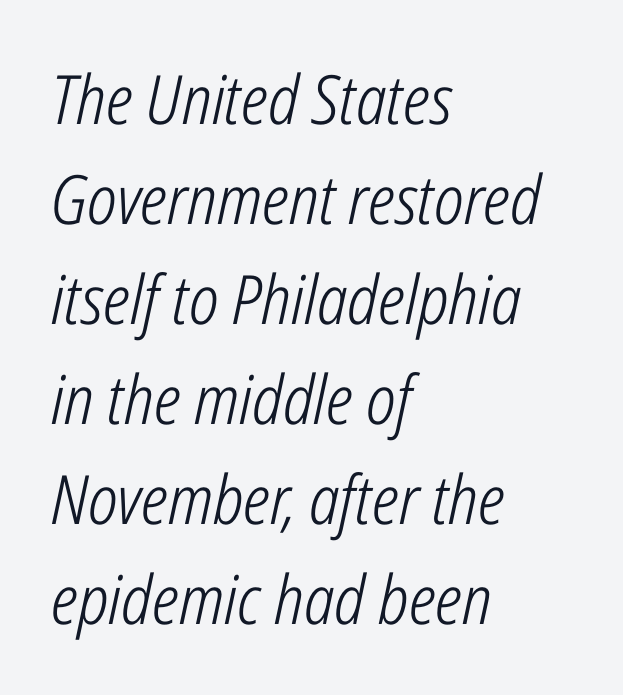
Q: Is the text bold? A: No.
Q: Is the text italic (slanted)? A: Yes, it leans right by about 12 degrees.
Q: Is the text underlined? A: No.
Q: How is the paragraph aligned? A: Left-aligned.
Q: Is the spacing between letters normal or unusually wide? A: Normal.
Q: Is the spacing between lines tight, normal or loose? A: Normal.
Q: Width (condensed, normal, or wide)? A: Condensed.
Q: Stroke contrast? A: Low.
Q: x-height? A: Medium.
Q: Monospaced? A: No.
